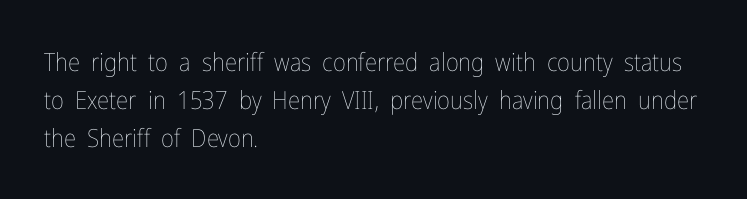
Q: Is the text bold? A: No.
Q: Is the text italic (slanted)? A: No, it is upright.
Q: Is the text underlined? A: No.
Q: How is the paragraph aligned? A: Left-aligned.
Q: Is the spacing between letters normal or unusually wide? A: Normal.
Q: Is the spacing between lines tight, normal or loose? A: Normal.
